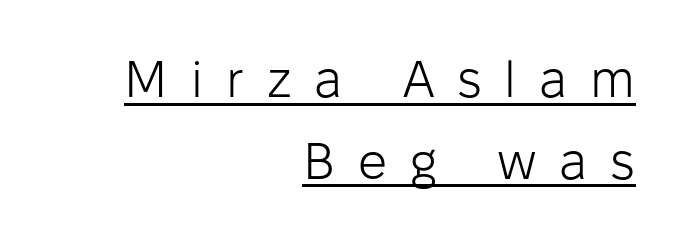
Q: Is the text bold? A: No.
Q: Is the text italic (slanted)? A: No, it is upright.
Q: Is the typeface a serif or a sans-serif typeface? A: Sans-serif.
Q: Is the text underlined? A: Yes.
Q: How is the paragraph aligned? A: Right-aligned.
Q: Is the spacing between letters normal or unusually wide? A: Unusually wide.
Q: Is the spacing between lines tight, normal or loose? A: Normal.
Q: Width (condensed, normal, or wide)? A: Normal.
Q: Stroke contrast? A: Low.
Q: x-height? A: Medium.
Q: Monospaced? A: No.
